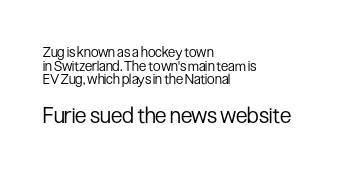
Q: Is the text bold? A: No.
Q: Is the text italic (slanted)? A: No, it is upright.
Q: Is the text underlined? A: No.
Q: How is the paragraph aligned? A: Left-aligned.
Q: Is the spacing between letters normal or unusually wide? A: Normal.
Q: Is the spacing between lines tight, normal or loose? A: Tight.
Q: Which block of text is set in a larger size, the first (top) or the second (bottom)? A: The second (bottom) one.
